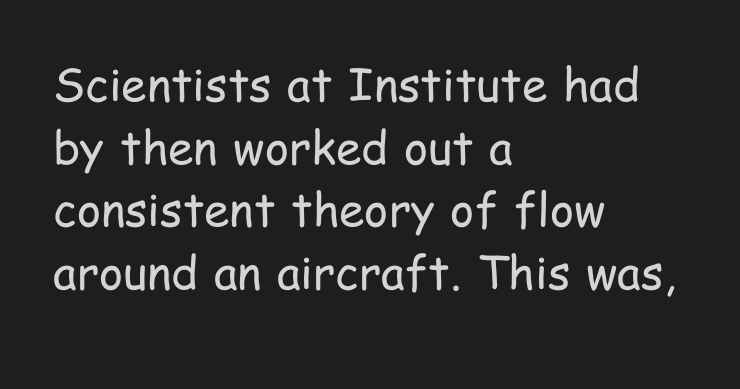
Q: Is the text bold? A: No.
Q: Is the text italic (slanted)? A: No, it is upright.
Q: Is the typeface a serif or a sans-serif typeface? A: Sans-serif.
Q: Is the text underlined? A: No.
Q: How is the paragraph aligned? A: Left-aligned.
Q: Is the spacing between letters normal or unusually wide? A: Normal.
Q: Is the spacing between lines tight, normal or loose? A: Normal.
Q: Width (condensed, normal, or wide)? A: Condensed.
Q: Stroke contrast? A: Low.
Q: x-height? A: Medium.
Q: Monospaced? A: No.
